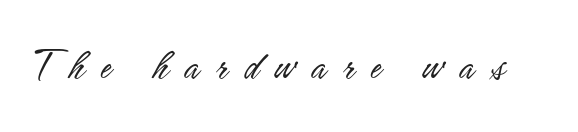
Q: Is the text bold? A: No.
Q: Is the text italic (slanted)? A: Yes.
Q: Is the typeface a serif or a sans-serif typeface? A: Sans-serif.
Q: Is the text underlined? A: No.
Q: Is the spacing between letters normal or unusually wide? A: Unusually wide.
Q: Width (condensed, normal, or wide)? A: Condensed.
Q: Stroke contrast? A: Low.
Q: x-height? A: Small.
Q: Monospaced? A: No.
